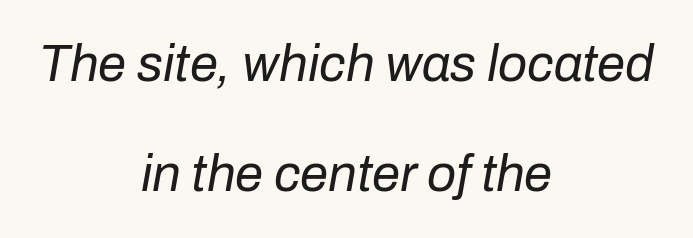
The image shows 51 px regular-weight type, italic (leaning right); set centered, loose line spacing (2.15x), normal letter spacing, not underlined; low stroke contrast and a medium x-height.
